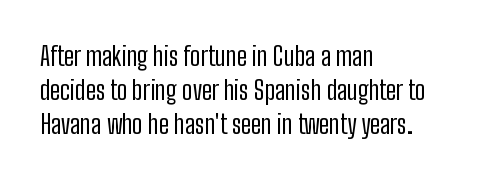
Q: Is the text bold? A: No.
Q: Is the text italic (slanted)? A: No, it is upright.
Q: Is the text underlined? A: No.
Q: How is the paragraph aligned? A: Left-aligned.
Q: Is the spacing between letters normal or unusually wide? A: Normal.
Q: Is the spacing between lines tight, normal or loose? A: Normal.
